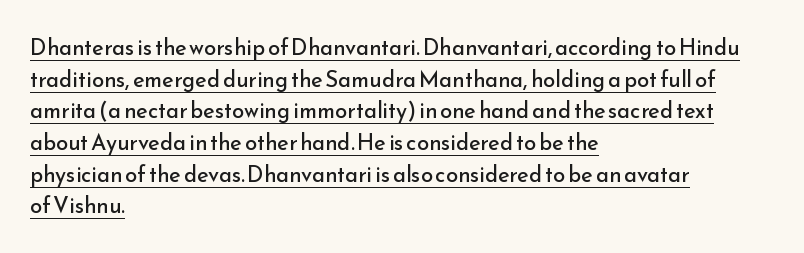
The image shows 22 px text type, upright; set left-aligned, normal line spacing (1.44x), normal letter spacing, underlined.
